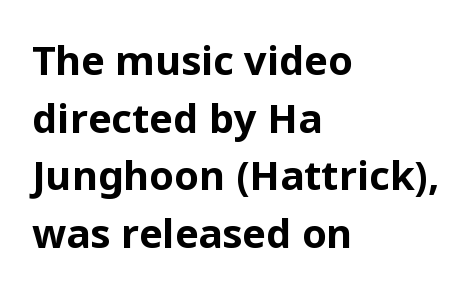
A typesetter would mark this as roman, not italic. Clear beneath every line of the passage. The rows are spaced the way most documents space them. Typeset ragged right — the left edge is the straight one. The line texture is even and compact thanks to regular tracking. Chunky letters — that's bold for sure.
